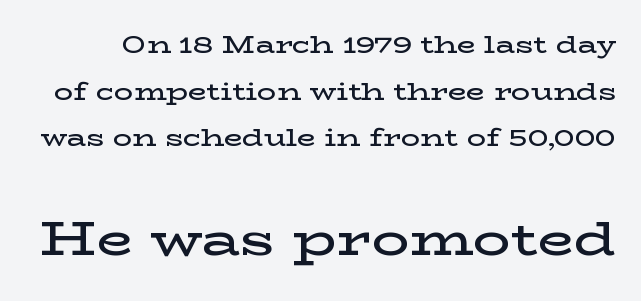
{"serif": "yes", "italic": "no", "bold": "semi", "weight": "semibold", "width": "wide", "stroke_contrast": "low", "x_height": "medium", "monospaced": "no", "underline": "no", "line_spacing": "loose", "line_spacing_ratio": 1.94, "letter_spacing": "normal", "letter_spacing_em": 0.0, "larger_block": "second", "size_ratio": 1.96, "glyph_px": 47}
